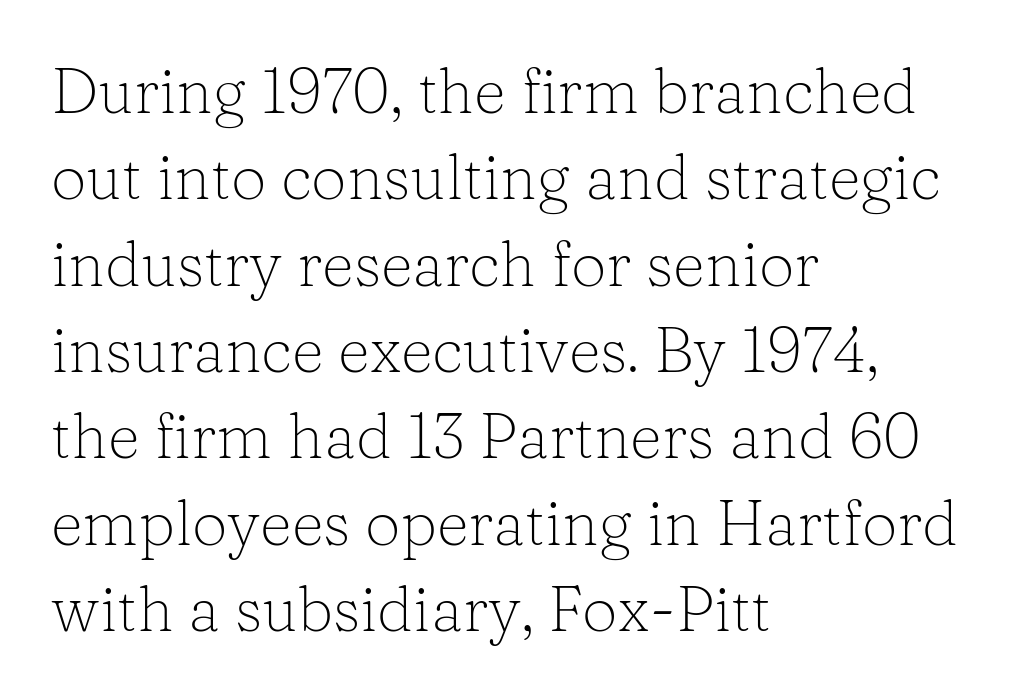
Q: Is the text bold? A: No.
Q: Is the text italic (slanted)? A: No, it is upright.
Q: Is the typeface a serif or a sans-serif typeface? A: Serif.
Q: Is the text underlined? A: No.
Q: How is the paragraph aligned? A: Left-aligned.
Q: Is the spacing between letters normal or unusually wide? A: Normal.
Q: Is the spacing between lines tight, normal or loose? A: Normal.
Q: Width (condensed, normal, or wide)? A: Normal.
Q: Stroke contrast? A: Low.
Q: x-height? A: Medium.
Q: Monospaced? A: No.
